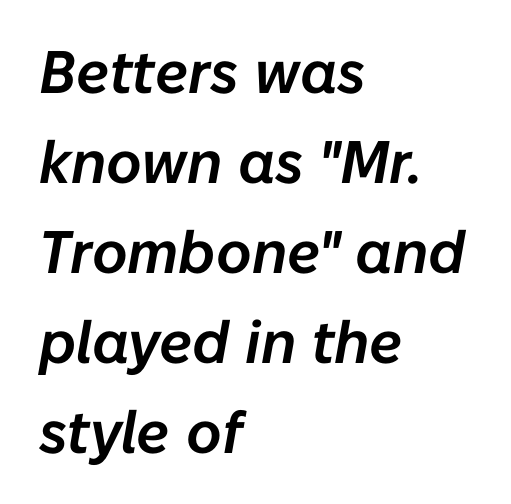
{"italic": "yes", "lean": "right", "slant_degrees": 10, "width": "normal", "stroke_contrast": "low", "x_height": "medium", "monospaced": "no", "underline": "no", "align": "left", "line_spacing": "normal", "line_spacing_ratio": 1.5, "letter_spacing": "normal", "letter_spacing_em": 0.0, "glyph_px": 60}
